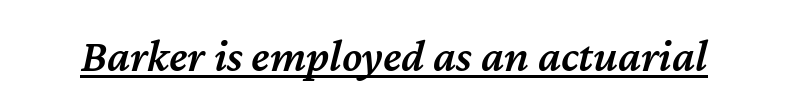
{"italic": "yes", "lean": "right", "slant_degrees": 12, "bold": "semi", "weight": "semibold", "width": "normal", "stroke_contrast": "medium", "x_height": "medium", "monospaced": "no", "underline": "yes", "letter_spacing": "normal", "letter_spacing_em": 0.0, "glyph_px": 46}
